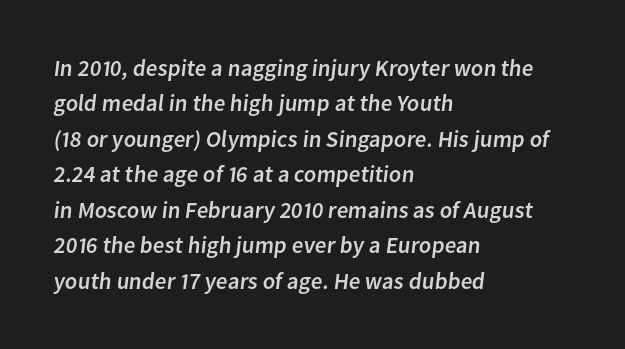
{"underline": "no", "align": "left", "line_spacing": "normal", "line_spacing_ratio": 1.54, "letter_spacing": "normal", "letter_spacing_em": 0.0, "glyph_px": 23}
